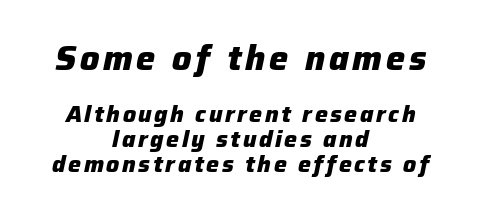
The image shows 34 px heavy type, italic (leaning right); set centered, tight line spacing (1.09x), not underlined; the first (top) block is 1.48x larger; low stroke contrast and a medium x-height.
